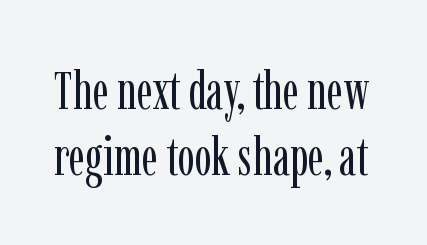
No italicization has been applied; the sample stays upright. No letter is thick-stroked: the sample isn't bold. A normal amount of white space separates one row of letters from the next. These lines are composed in type with serifs. This sample has the flowing, uneven cadence of proportional lettering. Characters follow at the spacing the type designer built in.
